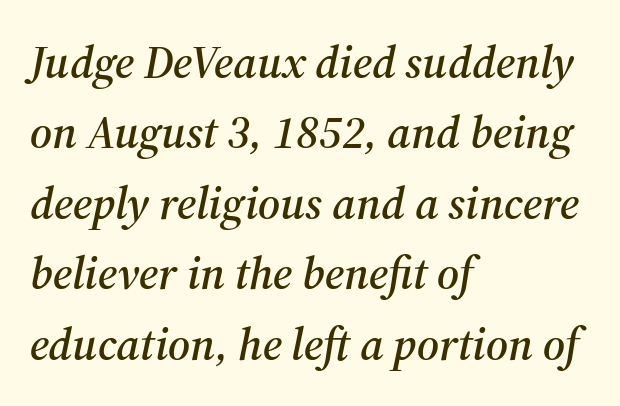
The image shows 46 px serif type, italic (leaning right); set left-aligned, normal line spacing (1.53x), normal letter spacing, not underlined; medium stroke contrast and a medium x-height.
